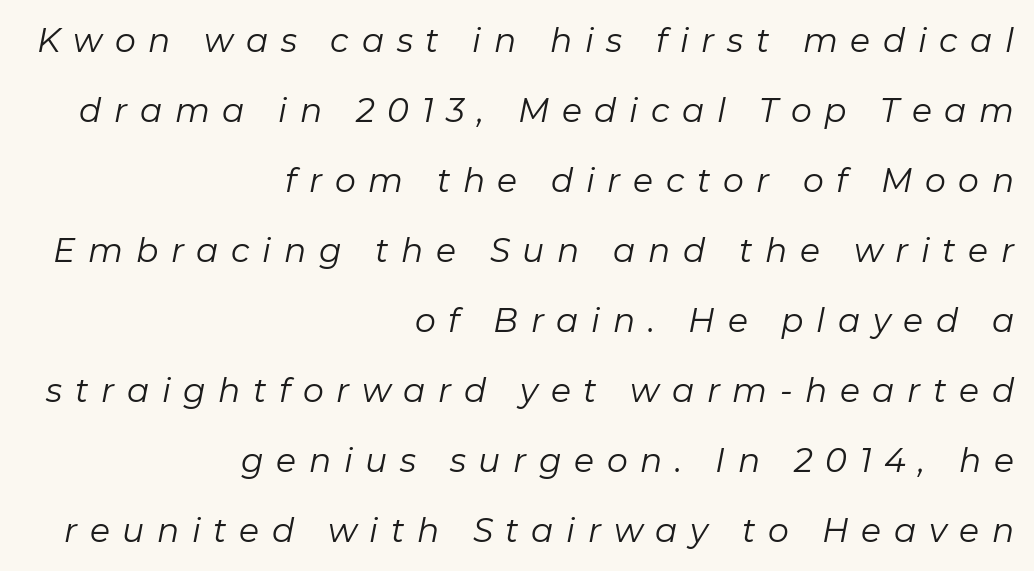
Nothing heavy about these letters — not bold at all. This sample has the flowing, uneven cadence of proportional lettering. The letters are slanted; this is an italic face. Alignment: flush right. This sample uses expanded letter spacing, leaving extra air between glyphs. Vertically, the passage feels expansive, rows floating well apart.
